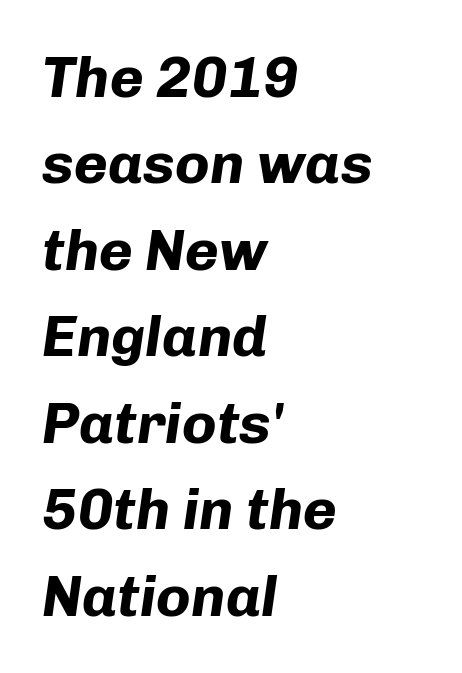
{"italic": "yes", "lean": "right", "slant_degrees": 8, "bold": "yes", "weight": "bold", "width": "normal", "stroke_contrast": "low", "x_height": "medium", "monospaced": "no", "underline": "no", "align": "left", "line_spacing": "normal", "line_spacing_ratio": 1.49, "letter_spacing": "normal", "letter_spacing_em": 0.0, "glyph_px": 58}
